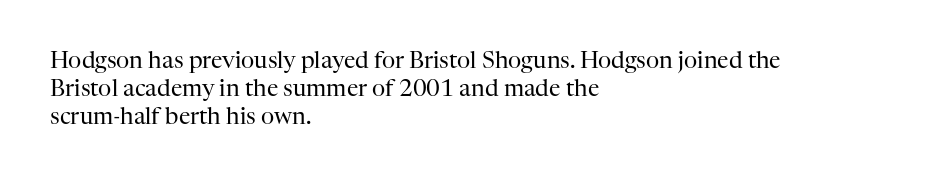
The image shows 23 px text type, upright; set left-aligned, line spacing 1.21x, normal letter spacing, not underlined.
